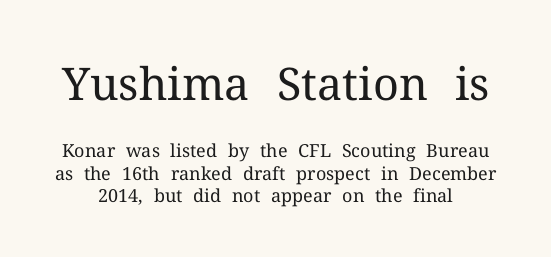
Q: Is the text bold? A: No.
Q: Is the text italic (slanted)? A: No, it is upright.
Q: Is the typeface a serif or a sans-serif typeface? A: Serif.
Q: Is the text underlined? A: No.
Q: Is the spacing between letters normal or unusually wide? A: Normal.
Q: Is the spacing between lines tight, normal or loose? A: Normal.
Q: Which block of text is set in a larger size, the first (top) or the second (bottom)? A: The first (top) one.
Q: Width (condensed, normal, or wide)? A: Normal.
Q: Stroke contrast? A: Medium.
Q: x-height? A: Medium.
Q: Monospaced? A: No.
